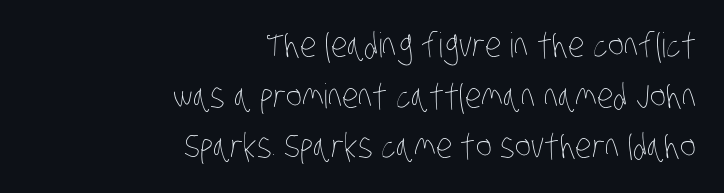
The image shows 34 px thin, condensed type; set right-aligned, normal line spacing (1.49x), normal letter spacing, not underlined; low stroke contrast and a large x-height.
